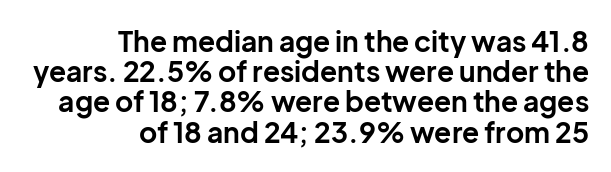
You could not count columns in this text — the font is proportionally spaced. Strong, thick strokes mark this as bold type. The rendering shows plain stroke endings on the letterforms — a sans-serif design. The letters stand straight up with perfectly vertical stems. Nothing unusual about the tracking: characters are spaced as the font intends.
